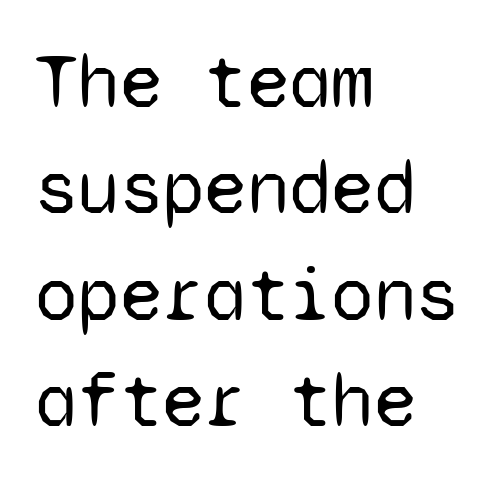
Q: Is the text bold? A: No.
Q: Is the text italic (slanted)? A: No, it is upright.
Q: Is the typeface a serif or a sans-serif typeface? A: Sans-serif.
Q: Is the text underlined? A: No.
Q: How is the paragraph aligned? A: Left-aligned.
Q: Is the spacing between letters normal or unusually wide? A: Normal.
Q: Is the spacing between lines tight, normal or loose? A: Normal.
Q: Width (condensed, normal, or wide)? A: Normal.
Q: Stroke contrast? A: Low.
Q: x-height? A: Medium.
Q: Monospaced? A: Yes.
